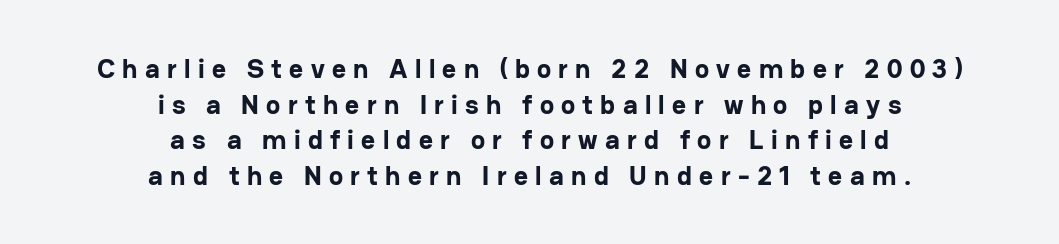
Q: Is the text bold? A: Yes.
Q: Is the text italic (slanted)? A: No, it is upright.
Q: Is the text underlined? A: No.
Q: How is the paragraph aligned? A: Centered.
Q: Is the spacing between letters normal or unusually wide? A: Unusually wide.
Q: Is the spacing between lines tight, normal or loose? A: Normal.
